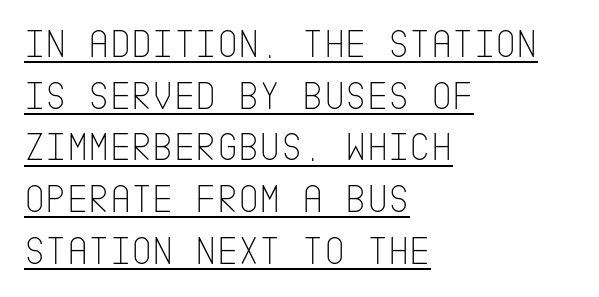
The image shows 41 px thin, condensed sans-serif type, upright; set left-aligned, normal line spacing (1.26x), normal letter spacing, underlined; low stroke contrast and a large x-height.
